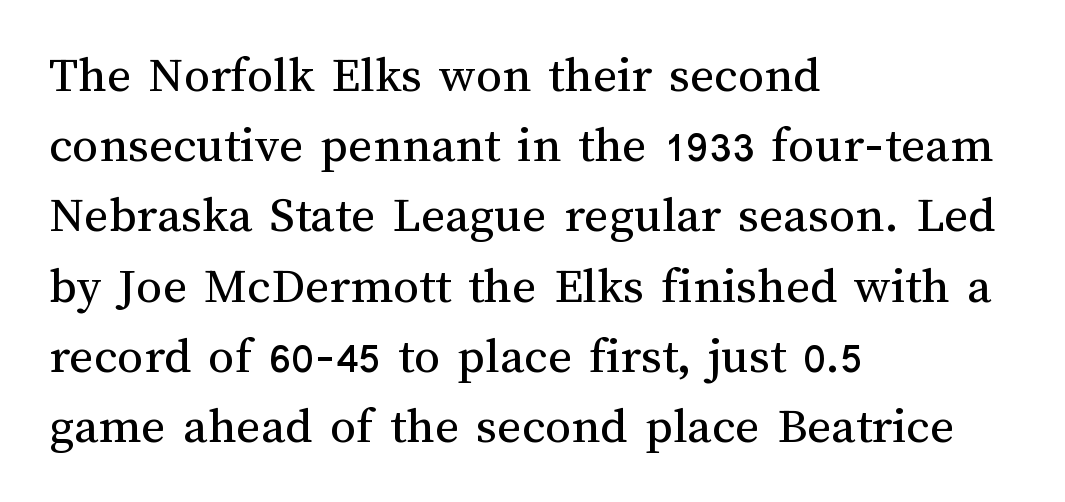
Q: Is the text bold? A: No.
Q: Is the text italic (slanted)? A: No, it is upright.
Q: Is the text underlined? A: No.
Q: How is the paragraph aligned? A: Left-aligned.
Q: Is the spacing between letters normal or unusually wide? A: Normal.
Q: Is the spacing between lines tight, normal or loose? A: Normal.
Q: Width (condensed, normal, or wide)? A: Normal.
Q: Stroke contrast? A: Medium.
Q: x-height? A: Medium.
Q: Monospaced? A: No.
